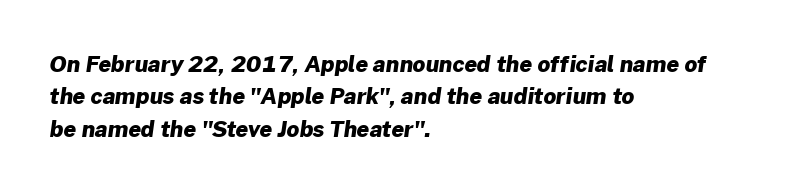
{"bold": "yes", "underline": "no", "align": "left", "line_spacing": "normal", "line_spacing_ratio": 1.47, "letter_spacing": "normal", "letter_spacing_em": 0.0, "glyph_px": 22}
